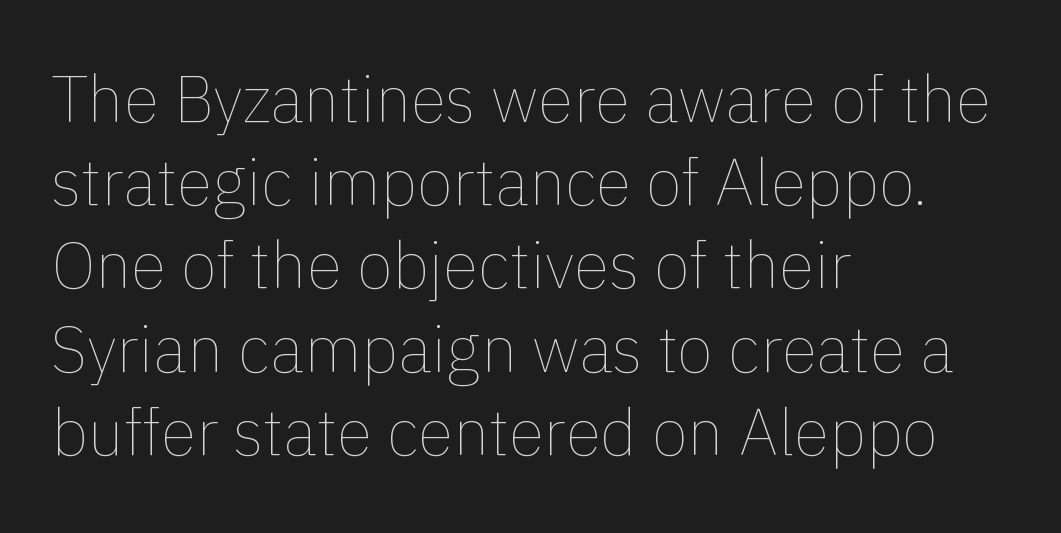
The image shows 65 px thin type, upright; set left-aligned, normal line spacing (1.28x), normal letter spacing, not underlined; low stroke contrast and a medium x-height.
